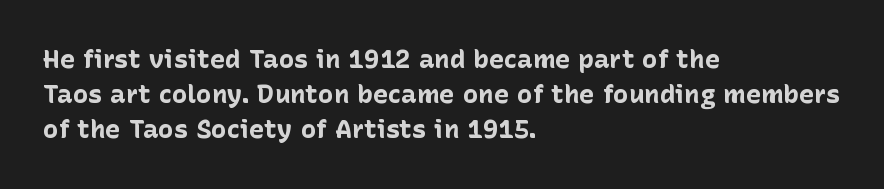
{"italic": "no", "bold": "yes", "underline": "no", "align": "left", "line_spacing": "normal", "line_spacing_ratio": 1.35, "letter_spacing": "normal", "letter_spacing_em": 0.0, "glyph_px": 26}
